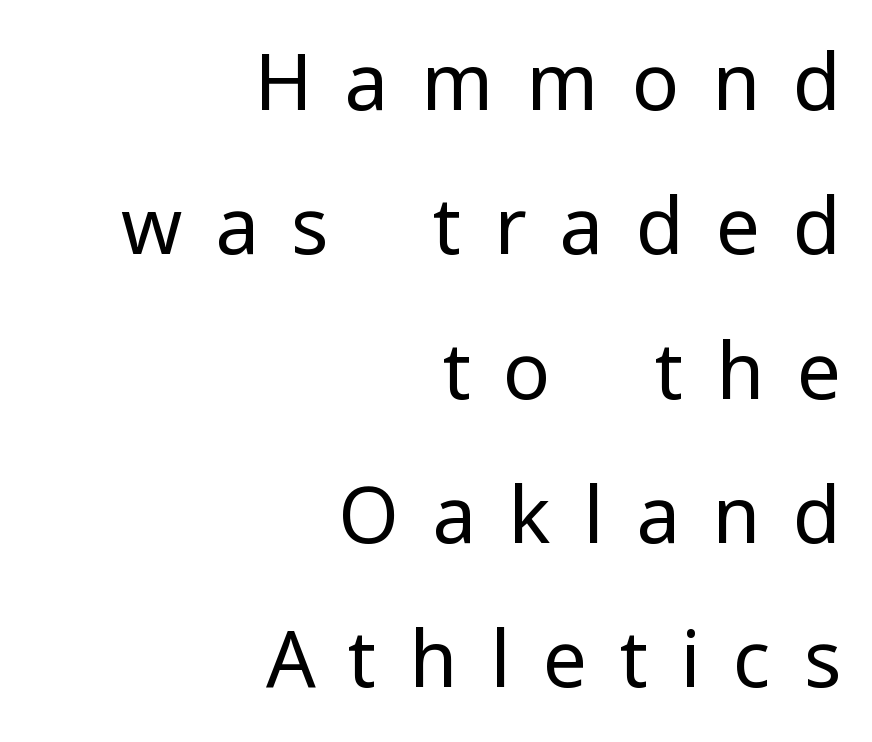
{"serif": "no", "italic": "no", "bold": "no", "weight": "regular", "width": "normal", "stroke_contrast": "low", "x_height": "medium", "monospaced": "no", "underline": "no", "align": "right", "line_spacing_ratio": 1.85, "letter_spacing": "wide", "letter_spacing_em": 0.42, "glyph_px": 78}
